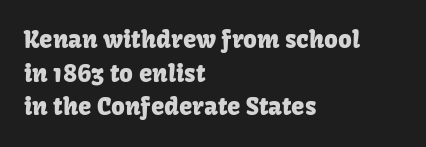
The image shows 24 px text type, upright; set left-aligned, normal line spacing (1.4x), normal letter spacing, not underlined.
